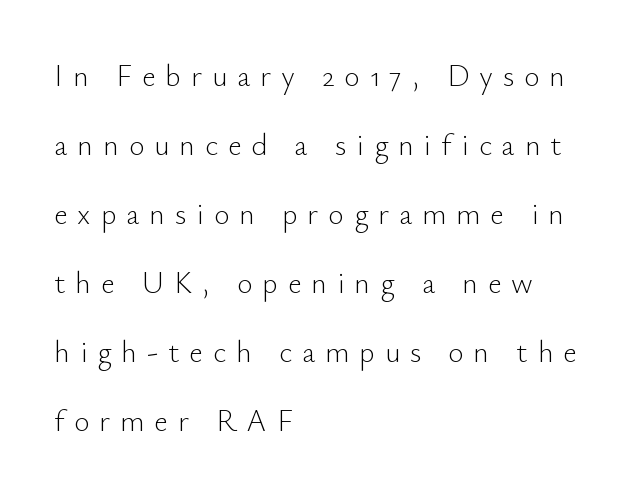
Q: Is the text bold? A: No.
Q: Is the text italic (slanted)? A: No, it is upright.
Q: Is the typeface a serif or a sans-serif typeface? A: Sans-serif.
Q: Is the text underlined? A: No.
Q: How is the paragraph aligned? A: Left-aligned.
Q: Is the spacing between letters normal or unusually wide? A: Unusually wide.
Q: Is the spacing between lines tight, normal or loose? A: Loose.
Q: Width (condensed, normal, or wide)? A: Normal.
Q: Stroke contrast? A: Low.
Q: x-height? A: Small.
Q: Monospaced? A: No.
